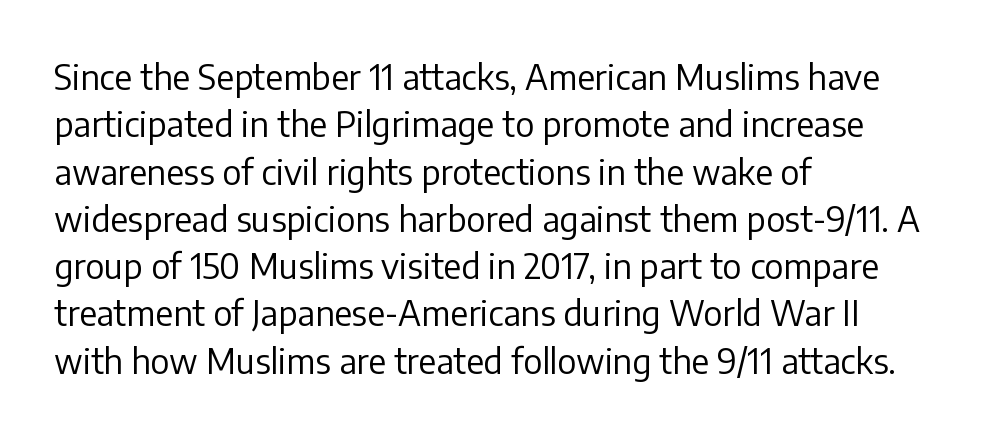
The glyphs in this specimen are sans serif. Rendered with straight, roman letterforms. Which margin do the lines hug? The left one — the right edge is uneven. Glance below the letters and you will spot only blank space.
